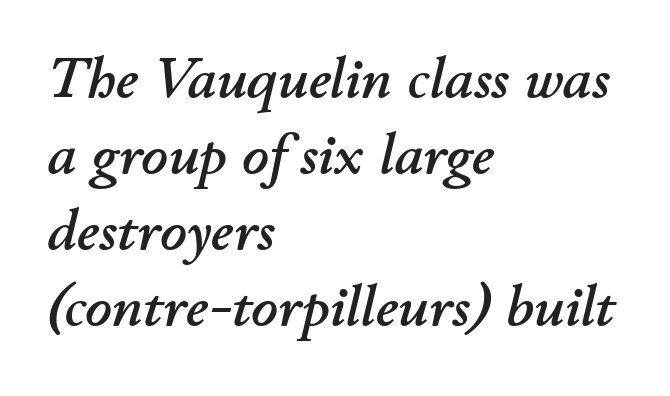
Q: Is the text italic (slanted)? A: Yes, it leans right by about 11 degrees.
Q: Is the text underlined? A: No.
Q: How is the paragraph aligned? A: Left-aligned.
Q: Is the spacing between letters normal or unusually wide? A: Normal.
Q: Is the spacing between lines tight, normal or loose? A: Normal.
Q: Width (condensed, normal, or wide)? A: Normal.
Q: Stroke contrast? A: Low.
Q: x-height? A: Small.
Q: Monospaced? A: No.
